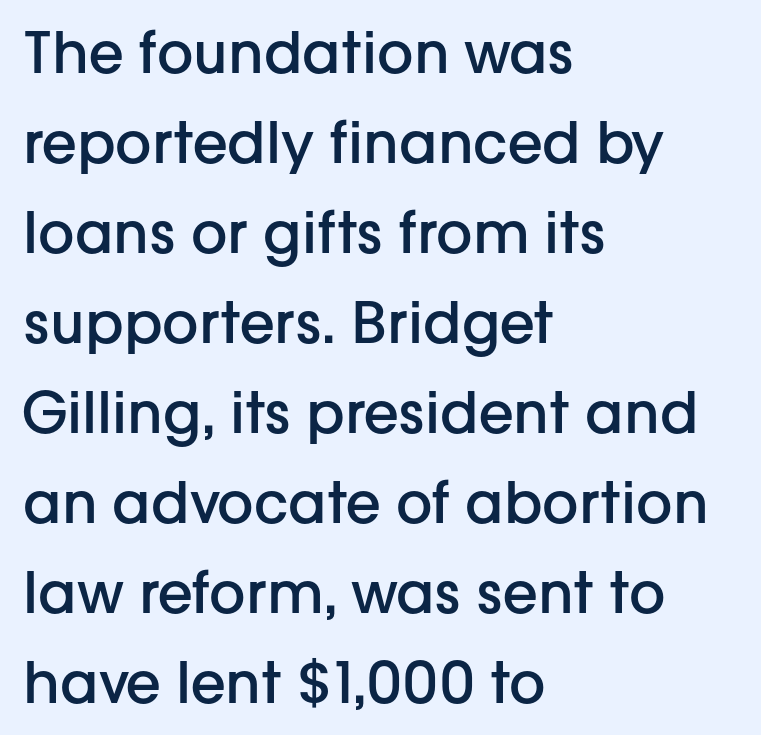
Any mark beneath the type? The region is blank. If you drew a line through each stem, it would be perfectly vertical. Visually the block forms a straight wall on the left and a jagged coastline on the right. What kind of face is this? One without serifs — a sans. Proportional: the letters do not fall into vertical columns.
